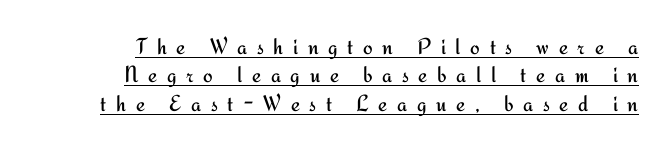
The image shows 23 px text type, upright; set right-aligned, line spacing 1.23x, unusually wide letter spacing (+0.42 em), underlined.
